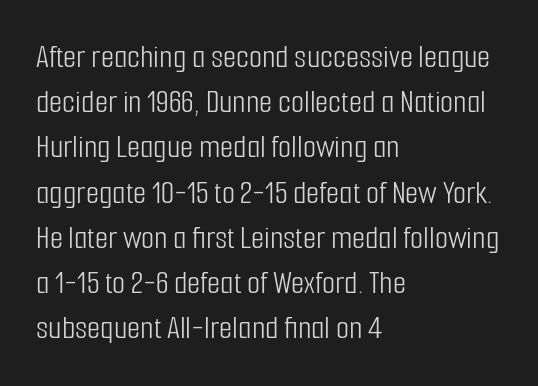
The lettering stays uniformly vertical, giving the passage a roman look. These lines stack with their left ends in a neat column. Varying glyph widths throughout — classic text-font behaviour. The rendering uses a moderate line-height, typical for paragraphs. This sample uses a sans-serif face.
